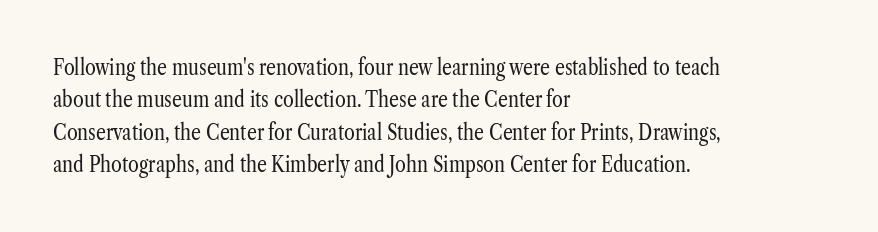
Q: Is the text bold? A: No.
Q: Is the text italic (slanted)? A: No, it is upright.
Q: Is the text underlined? A: No.
Q: How is the paragraph aligned? A: Left-aligned.
Q: Is the spacing between letters normal or unusually wide? A: Normal.
Q: Is the spacing between lines tight, normal or loose? A: Normal.
